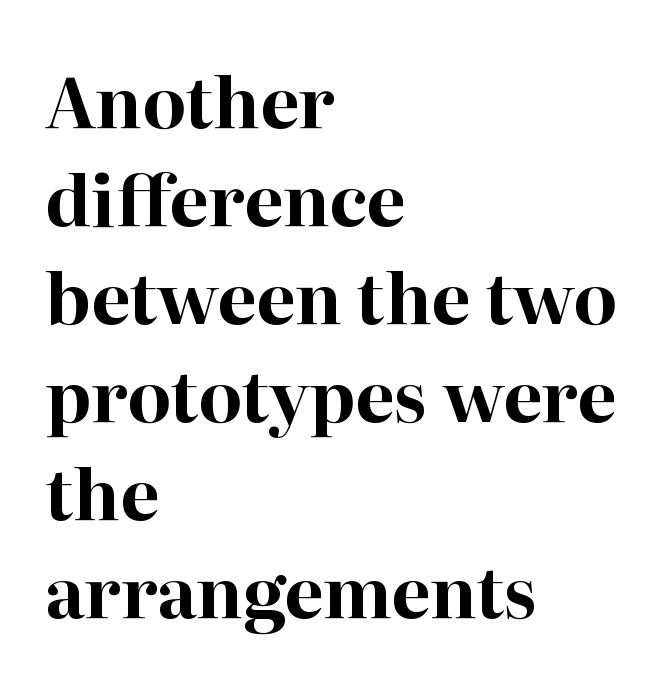
The face used here is proportionally spaced, like ordinary book or web type. Unlike italic type, these characters show no tilt at all. Chunky letters — that's bold for sure. Look at the tracking — it's just the regular setting, nothing added. A student would call this left alignment; a typographer would say flush left, rag right. These lines sit exactly where default settings would place them.
